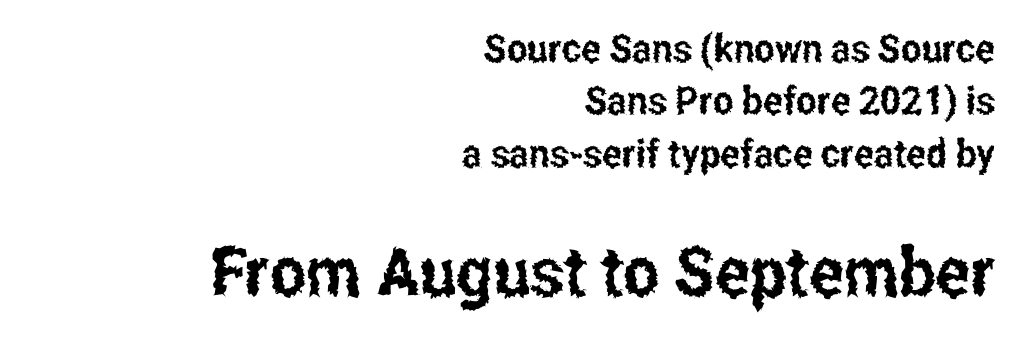
Q: Is the text italic (slanted)? A: No, it is upright.
Q: Is the typeface a serif or a sans-serif typeface? A: Sans-serif.
Q: Is the text underlined? A: No.
Q: How is the paragraph aligned? A: Right-aligned.
Q: Is the spacing between letters normal or unusually wide? A: Normal.
Q: Is the spacing between lines tight, normal or loose? A: Normal.
Q: Which block of text is set in a larger size, the first (top) or the second (bottom)? A: The second (bottom) one.
Q: Width (condensed, normal, or wide)? A: Condensed.
Q: Stroke contrast? A: Low.
Q: x-height? A: Medium.
Q: Monospaced? A: No.
